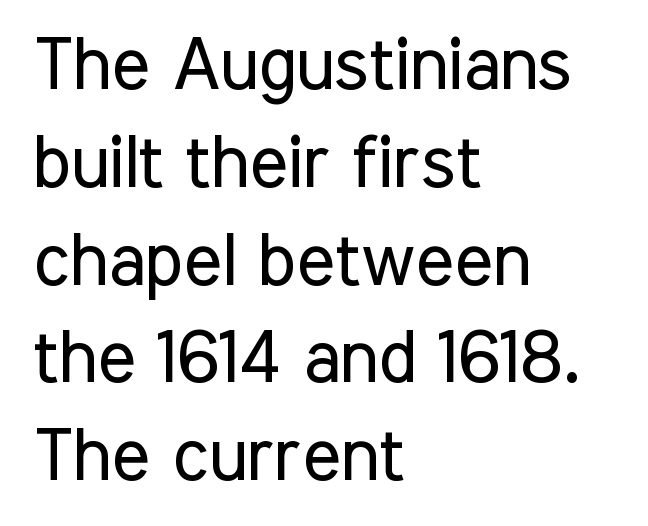
{"serif": "no", "italic": "no", "bold": "no", "weight": "regular", "width": "condensed", "stroke_contrast": "low", "x_height": "medium", "monospaced": "no", "underline": "no", "align": "left", "line_spacing": "normal", "line_spacing_ratio": 1.34, "letter_spacing": "normal", "letter_spacing_em": 0.0, "glyph_px": 73}
